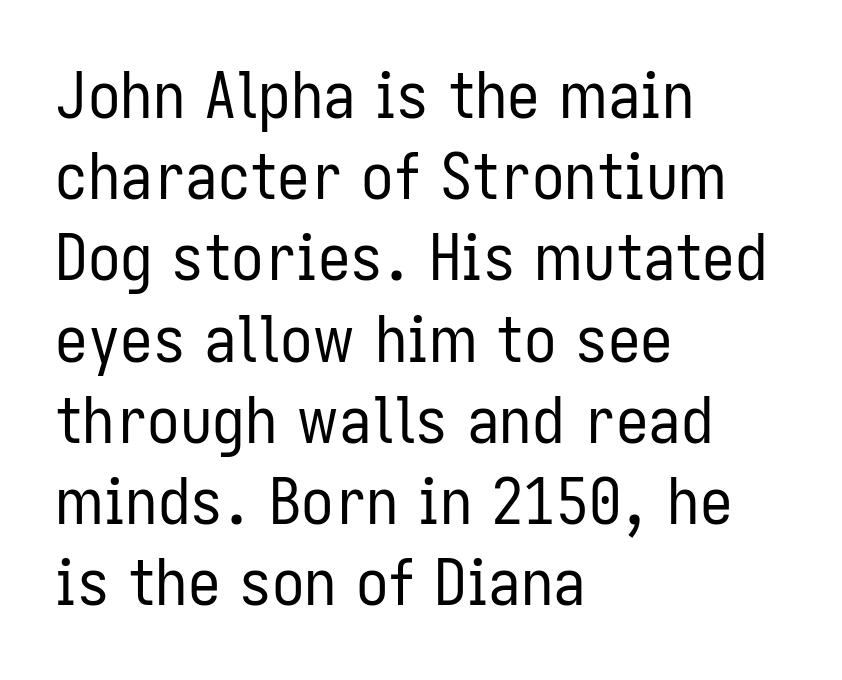
The letterforms sit at book weight or below. Standard letterfit; no display-style spreading of the glyphs. Compared with a centered layout, this one pins lines to the left instead. Proportional: the letters do not fall into vertical columns. The letters stand straight up with perfectly vertical stems.
